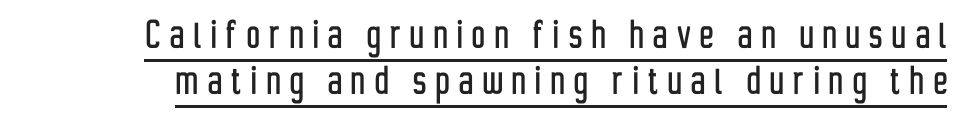
Q: Is the text italic (slanted)? A: No, it is upright.
Q: Is the typeface a serif or a sans-serif typeface? A: Sans-serif.
Q: Is the text underlined? A: Yes.
Q: Is the spacing between letters normal or unusually wide? A: Unusually wide.
Q: Is the spacing between lines tight, normal or loose? A: Tight.
Q: Width (condensed, normal, or wide)? A: Condensed.
Q: Stroke contrast? A: Low.
Q: x-height? A: Medium.
Q: Monospaced? A: No.
